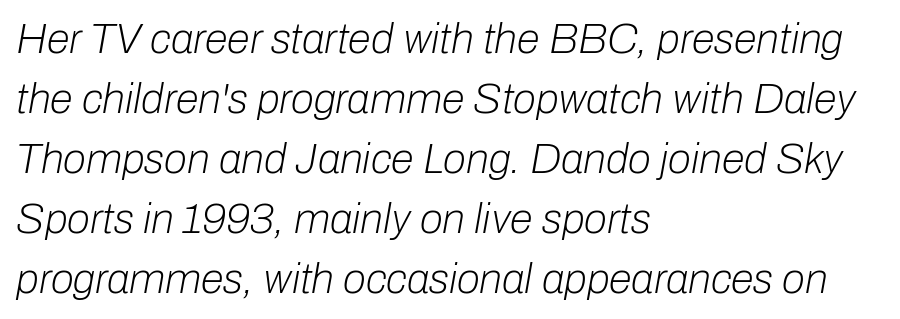
The image shows 42 px light type, italic (leaning right); set left-aligned, normal line spacing (1.43x), normal letter spacing, not underlined; low stroke contrast and a medium x-height.
